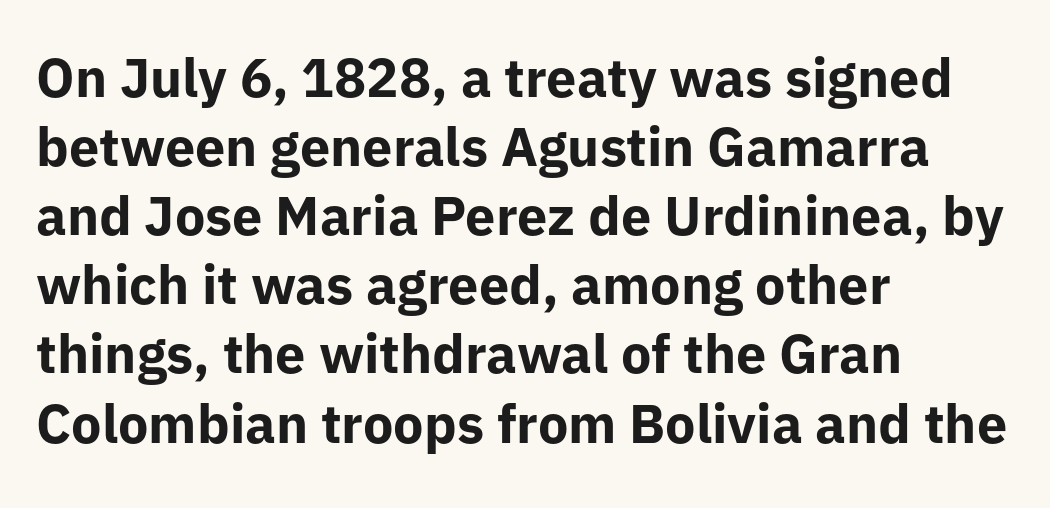
Q: Is the text bold? A: Yes.
Q: Is the text italic (slanted)? A: No, it is upright.
Q: Is the typeface a serif or a sans-serif typeface? A: Sans-serif.
Q: Is the text underlined? A: No.
Q: How is the paragraph aligned? A: Left-aligned.
Q: Is the spacing between letters normal or unusually wide? A: Normal.
Q: Is the spacing between lines tight, normal or loose? A: Normal.
Q: Width (condensed, normal, or wide)? A: Normal.
Q: Stroke contrast? A: Low.
Q: x-height? A: Medium.
Q: Monospaced? A: No.
